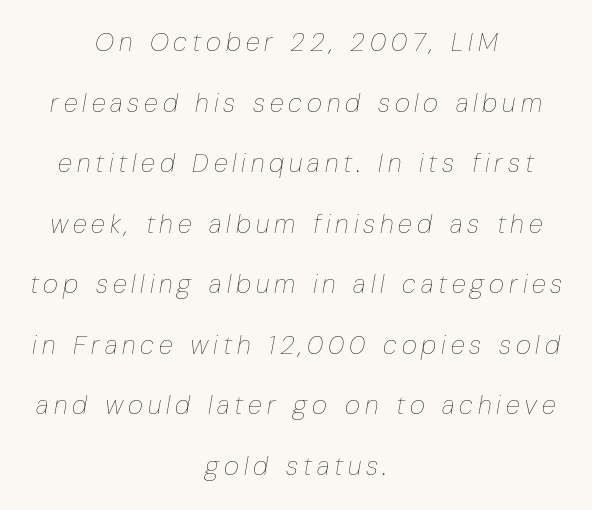
Stems and bowls with no extra thickness — not bold. Does the copy run flush right? No — it is centered line by line. Compared with ordinary roman type, these characters are visibly tilted. Airy leading. Only glyphs here, with clear space below each row.
